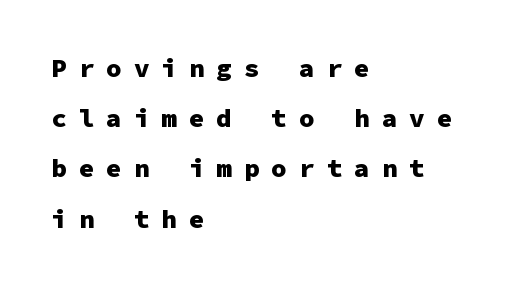
Q: Is the text bold? A: Yes.
Q: Is the text italic (slanted)? A: No, it is upright.
Q: Is the text underlined? A: No.
Q: How is the paragraph aligned? A: Left-aligned.
Q: Is the spacing between letters normal or unusually wide? A: Unusually wide.
Q: Is the spacing between lines tight, normal or loose? A: Loose.
